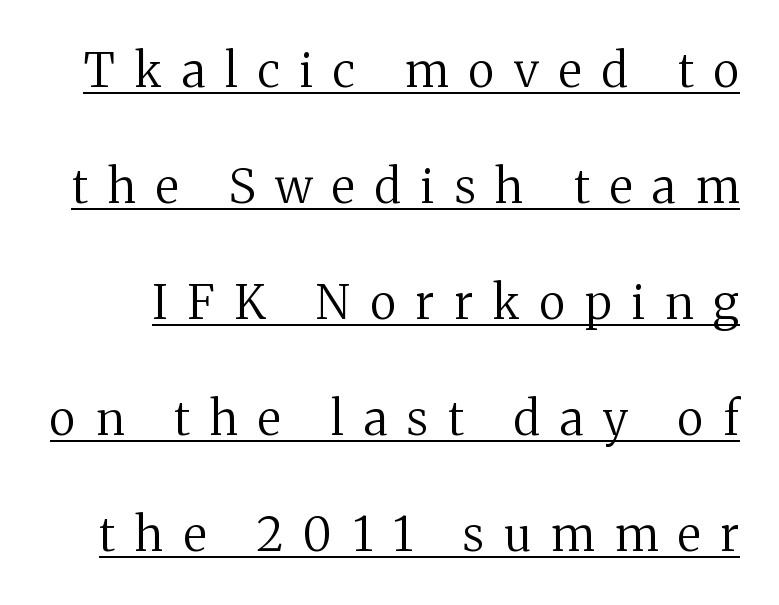
{"serif": "yes", "italic": "no", "bold": "no", "weight": "regular", "width": "normal", "stroke_contrast": "medium", "x_height": "medium", "monospaced": "no", "underline": "yes", "line_spacing": "loose", "line_spacing_ratio": 2.47, "letter_spacing": "wide", "letter_spacing_em": 0.43, "glyph_px": 47}
